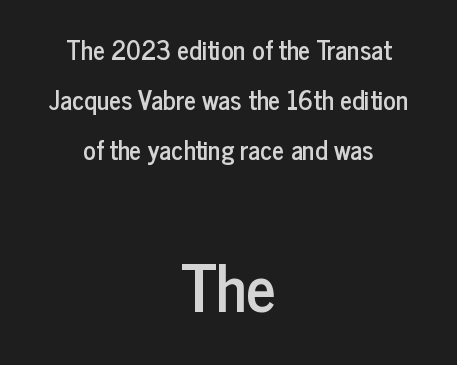
{"serif": "no", "italic": "no", "width": "condensed", "stroke_contrast": "low", "x_height": "medium", "monospaced": "no", "underline": "no", "align": "center", "line_spacing": "loose", "line_spacing_ratio": 1.93, "letter_spacing": "normal", "letter_spacing_em": 0.0, "larger_block": "second", "size_ratio": 2.5, "glyph_px": 65}
